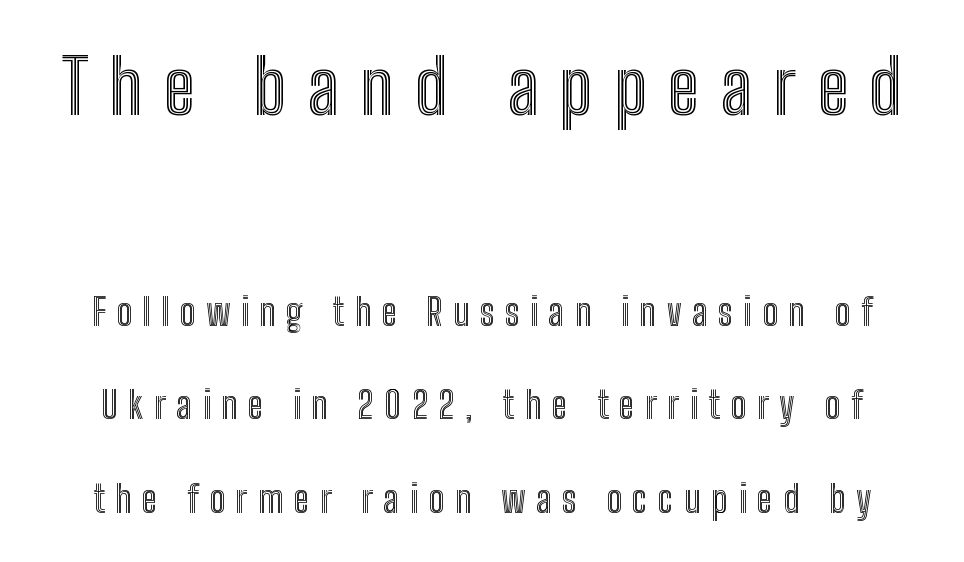
Q: Is the text italic (slanted)? A: No, it is upright.
Q: Is the text underlined? A: No.
Q: Is the spacing between letters normal or unusually wide? A: Unusually wide.
Q: Is the spacing between lines tight, normal or loose? A: Loose.
Q: Which block of text is set in a larger size, the first (top) or the second (bottom)? A: The first (top) one.
Q: Width (condensed, normal, or wide)? A: Condensed.
Q: x-height? A: Medium.
Q: Monospaced? A: No.
